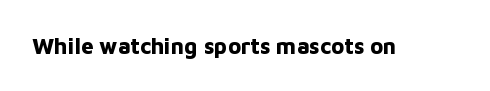
{"italic": "no", "bold": "yes", "underline": "no", "letter_spacing": "normal", "letter_spacing_em": 0.0, "glyph_px": 22}
